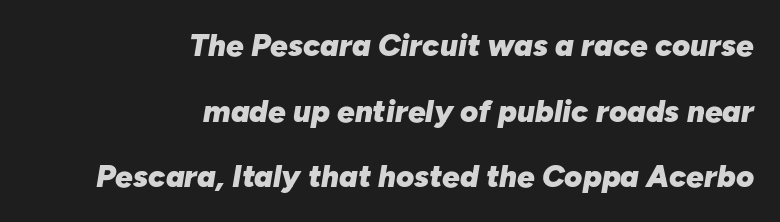
The image shows 31 px heavy type, italic (leaning right); set right-aligned, loose line spacing (2.12x), normal letter spacing, not underlined; low stroke contrast and a medium x-height.
